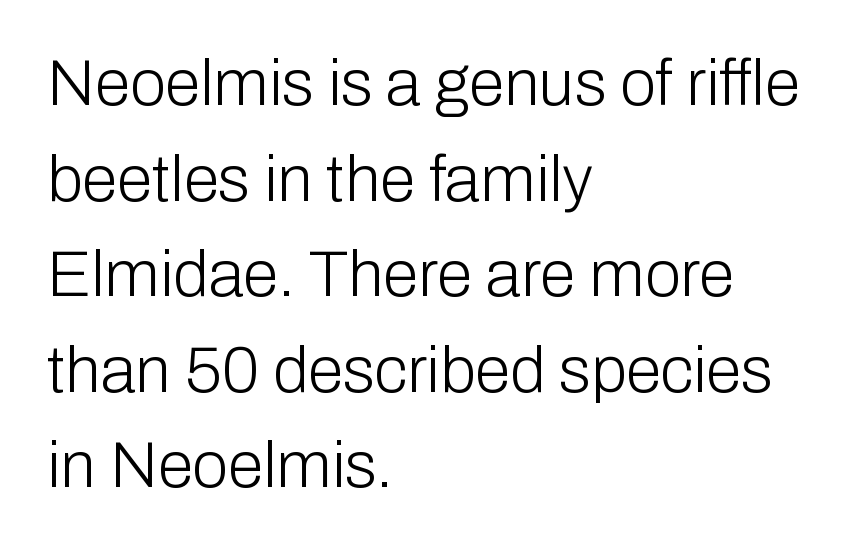
Vertical stems look standard width or narrower in stroke. The characters display no serif detailing; their extremities are plain. The text block is weighted toward the left margin, trailing off unevenly rightward. Descenders hang freely into open space. Line spacing here is normal.
